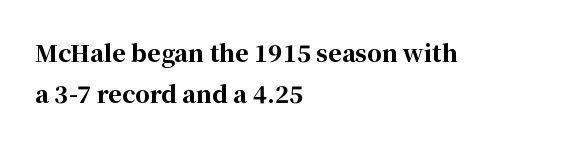
{"italic": "no", "bold": "yes", "underline": "no", "align": "left", "line_spacing_ratio": 1.79, "letter_spacing": "normal", "letter_spacing_em": 0.0, "glyph_px": 23}
